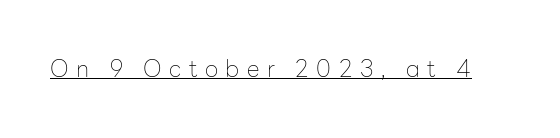
{"italic": "no", "bold": "no", "underline": "yes", "letter_spacing": "wide", "letter_spacing_em": 0.33, "glyph_px": 23}
